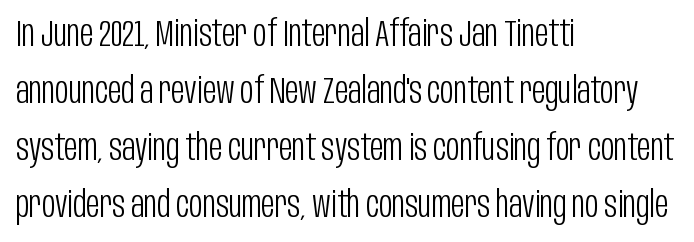
Q: Is the text bold? A: No.
Q: Is the text italic (slanted)? A: No, it is upright.
Q: Is the typeface a serif or a sans-serif typeface? A: Sans-serif.
Q: Is the text underlined? A: No.
Q: How is the paragraph aligned? A: Left-aligned.
Q: Is the spacing between letters normal or unusually wide? A: Normal.
Q: Is the spacing between lines tight, normal or loose? A: Normal.
Q: Width (condensed, normal, or wide)? A: Condensed.
Q: Stroke contrast? A: Low.
Q: x-height? A: Large.
Q: Monospaced? A: No.
